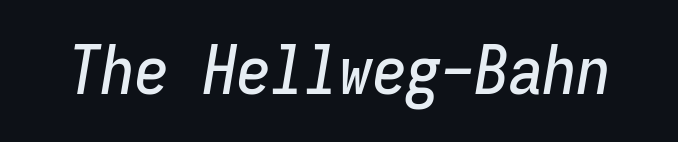
The image shows 68 px condensed type, italic (leaning right), monospaced; set normal letter spacing, not underlined; low stroke contrast and a medium x-height.
